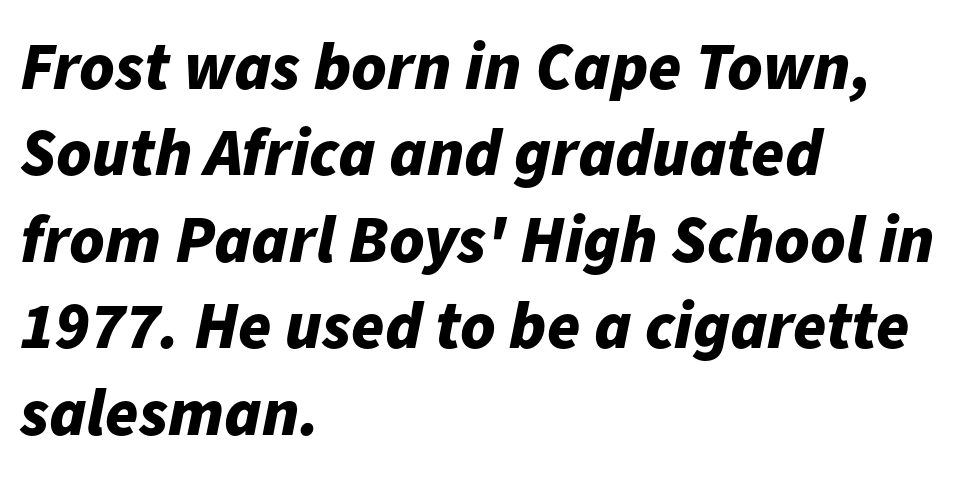
{"italic": "yes", "lean": "right", "slant_degrees": 11, "bold": "yes", "weight": "bold", "width": "normal", "stroke_contrast": "low", "x_height": "medium", "monospaced": "no", "underline": "no", "align": "left", "line_spacing": "normal", "line_spacing_ratio": 1.29, "letter_spacing": "normal", "letter_spacing_em": 0.0, "glyph_px": 67}
